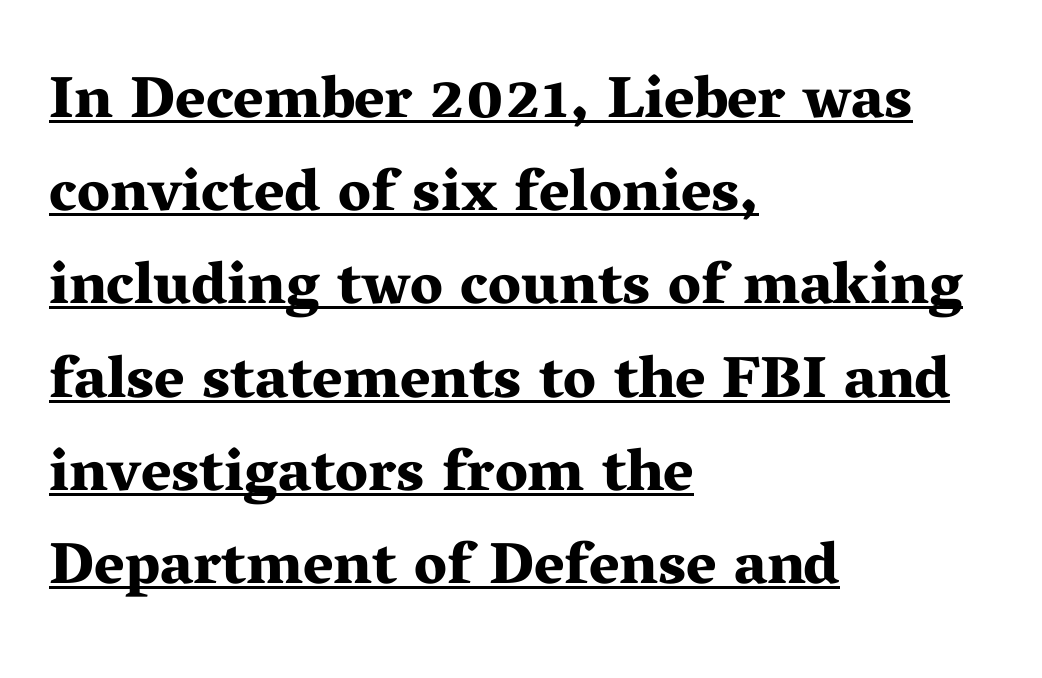
The image shows 59 px bold, wide serif type, upright; set left-aligned, normal line spacing (1.58x), normal letter spacing, underlined; medium stroke contrast and a medium x-height.
